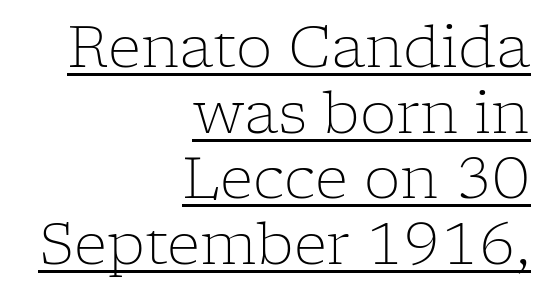
Q: Is the text bold? A: No.
Q: Is the text italic (slanted)? A: No, it is upright.
Q: Is the typeface a serif or a sans-serif typeface? A: Serif.
Q: Is the text underlined? A: Yes.
Q: How is the paragraph aligned? A: Right-aligned.
Q: Is the spacing between letters normal or unusually wide? A: Normal.
Q: Is the spacing between lines tight, normal or loose? A: Tight.
Q: Width (condensed, normal, or wide)? A: Normal.
Q: Stroke contrast? A: Low.
Q: x-height? A: Medium.
Q: Monospaced? A: No.
